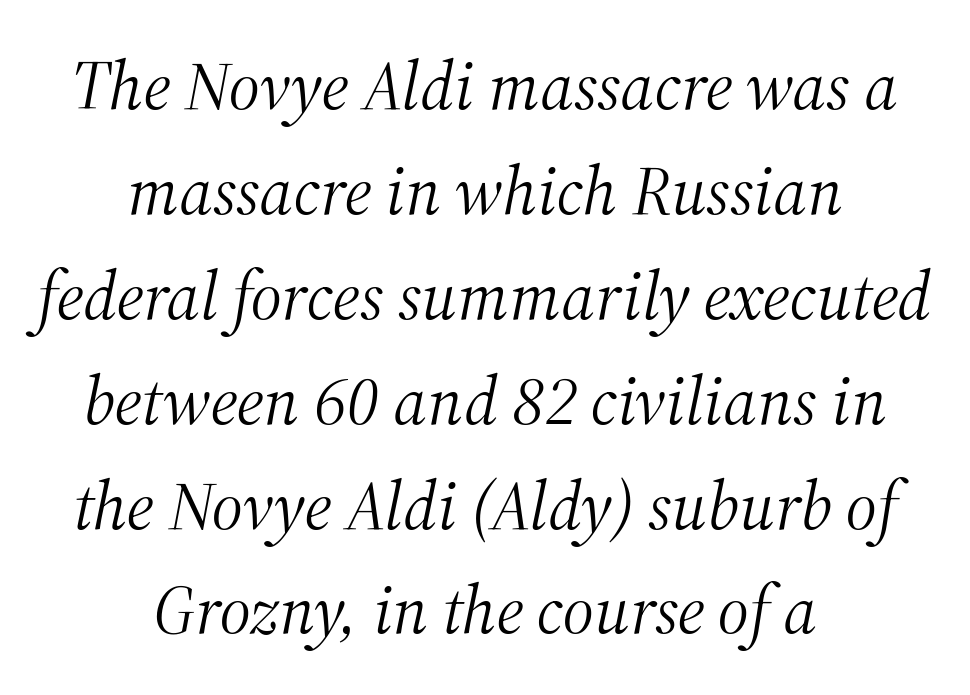
Q: Is the text bold? A: No.
Q: Is the text italic (slanted)? A: Yes, it leans right by about 12 degrees.
Q: Is the typeface a serif or a sans-serif typeface? A: Serif.
Q: Is the text underlined? A: No.
Q: How is the paragraph aligned? A: Centered.
Q: Is the spacing between letters normal or unusually wide? A: Normal.
Q: Is the spacing between lines tight, normal or loose? A: Normal.
Q: Width (condensed, normal, or wide)? A: Normal.
Q: Stroke contrast? A: Medium.
Q: x-height? A: Medium.
Q: Monospaced? A: No.
